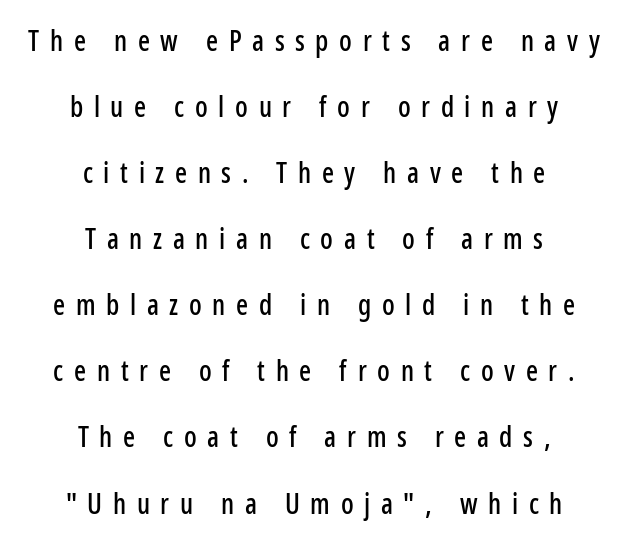
Q: Is the text italic (slanted)? A: No, it is upright.
Q: Is the typeface a serif or a sans-serif typeface? A: Sans-serif.
Q: Is the text underlined? A: No.
Q: How is the paragraph aligned? A: Centered.
Q: Is the spacing between letters normal or unusually wide? A: Unusually wide.
Q: Is the spacing between lines tight, normal or loose? A: Loose.
Q: Width (condensed, normal, or wide)? A: Condensed.
Q: Stroke contrast? A: Low.
Q: x-height? A: Medium.
Q: Monospaced? A: No.
